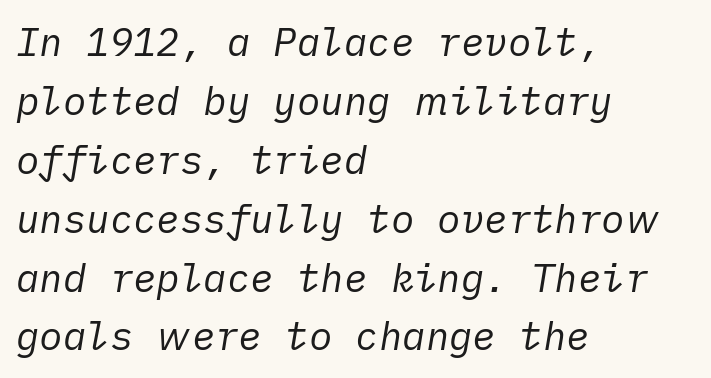
Q: Is the text bold? A: No.
Q: Is the text italic (slanted)? A: Yes, it leans right by about 10 degrees.
Q: Is the text underlined? A: No.
Q: How is the paragraph aligned? A: Left-aligned.
Q: Is the spacing between letters normal or unusually wide? A: Normal.
Q: Is the spacing between lines tight, normal or loose? A: Normal.
Q: Width (condensed, normal, or wide)? A: Normal.
Q: Stroke contrast? A: Low.
Q: x-height? A: Medium.
